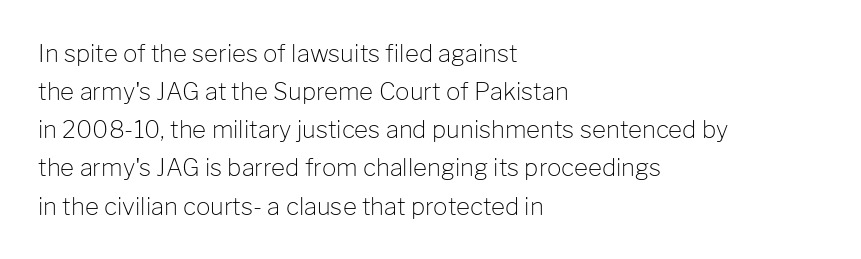
Is there much room between lines? A standard amount, neither cramped nor airy. A roman cut, with each character standing at attention. How are the letters spaced? Ordinarily, with no added tracking. This rendering features lettering with no underline. The paragraph shown leans on its left margin. The weight tops out at a normal text grade.
